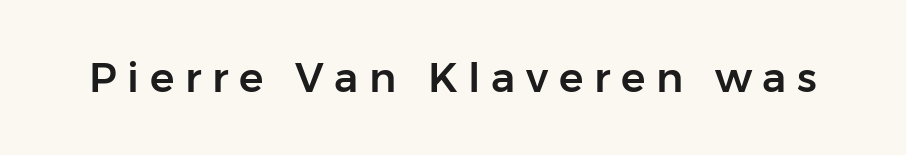
{"serif": "no", "italic": "no", "width": "normal", "stroke_contrast": "low", "x_height": "medium", "monospaced": "no", "underline": "no", "letter_spacing": "wide", "letter_spacing_em": 0.26, "glyph_px": 41}
